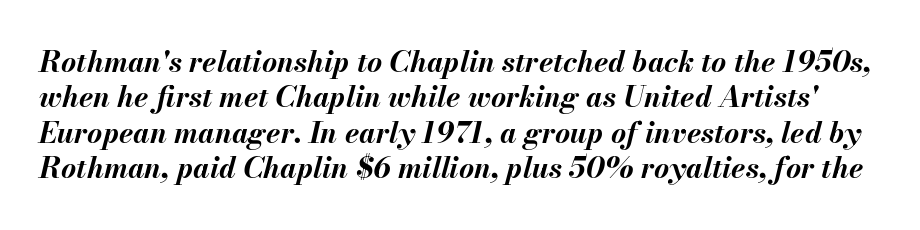
{"italic": "yes", "lean": "right", "slant_degrees": 13, "bold": "yes", "weight": "bold", "width": "normal", "stroke_contrast": "medium", "x_height": "small", "monospaced": "no", "underline": "no", "line_spacing_ratio": 1.22, "letter_spacing": "normal", "letter_spacing_em": 0.0, "glyph_px": 29}
